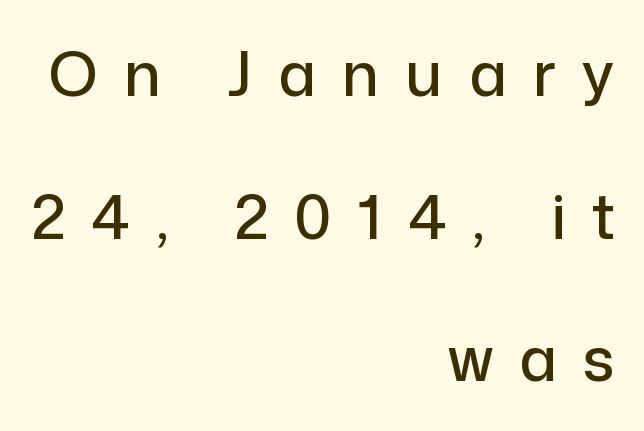
The letters stand upright; this is a roman face. These lines are rendered in a variable-pitch font. Is this a sans? Yes — the strokes have no serifs. Underlining? Definitely not there. Tracking value appears strongly positive — letters spread wide.
